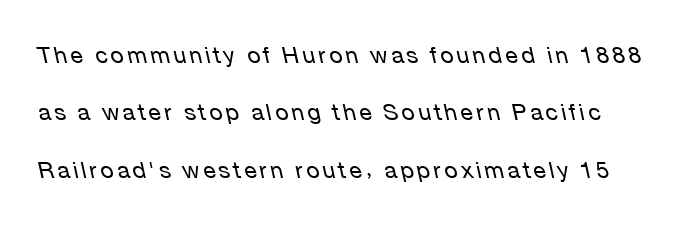
The image shows 23 px text type, italic (leaning left); set loose line spacing (2.5x), not underlined.
